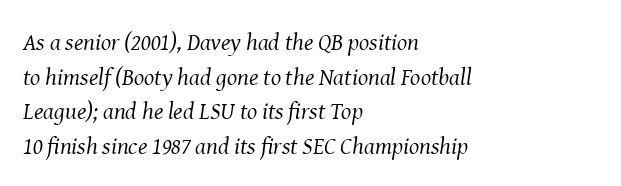
The image shows 24 px text type, italic (leaning right); set left-aligned, normal line spacing (1.44x), normal letter spacing, not underlined.
